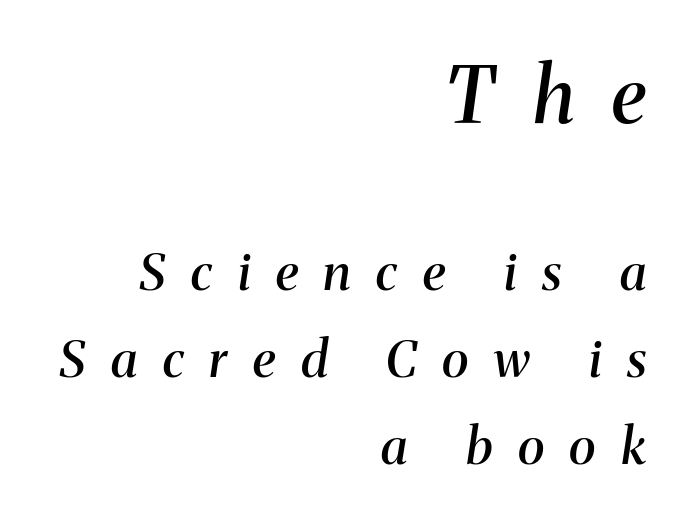
Q: Is the text bold? A: Semi-bold.
Q: Is the text italic (slanted)? A: Yes, it leans right by about 8 degrees.
Q: Is the typeface a serif or a sans-serif typeface? A: Serif.
Q: Is the text underlined? A: No.
Q: How is the paragraph aligned? A: Right-aligned.
Q: Is the spacing between letters normal or unusually wide? A: Unusually wide.
Q: Is the spacing between lines tight, normal or loose? A: Normal.
Q: Which block of text is set in a larger size, the first (top) or the second (bottom)? A: The first (top) one.
Q: Width (condensed, normal, or wide)? A: Normal.
Q: Stroke contrast? A: Medium.
Q: x-height? A: Medium.
Q: Monospaced? A: No.
